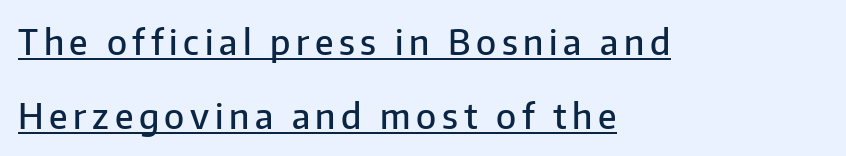
{"serif": "no", "italic": "no", "bold": "semi", "weight": "semibold", "width": "normal", "stroke_contrast": "low", "x_height": "medium", "monospaced": "no", "underline": "yes", "align": "left", "line_spacing": "loose", "line_spacing_ratio": 2.12, "glyph_px": 35}
